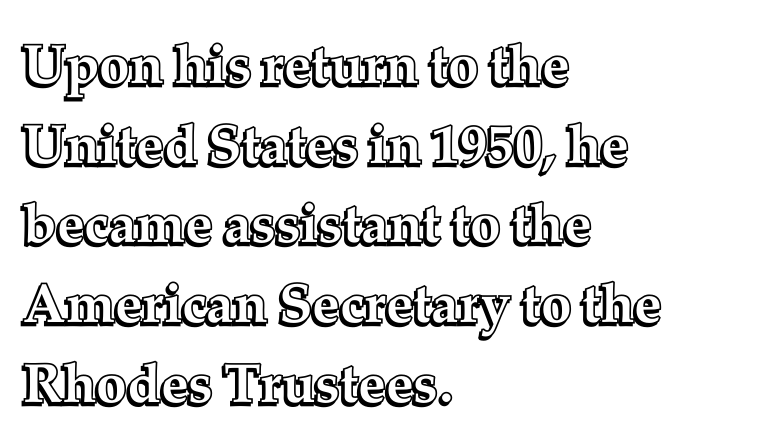
Q: Is the text italic (slanted)? A: No, it is upright.
Q: Is the text underlined? A: No.
Q: How is the paragraph aligned? A: Left-aligned.
Q: Is the spacing between letters normal or unusually wide? A: Normal.
Q: Is the spacing between lines tight, normal or loose? A: Normal.
Q: Width (condensed, normal, or wide)? A: Normal.
Q: x-height? A: Medium.
Q: Monospaced? A: No.
